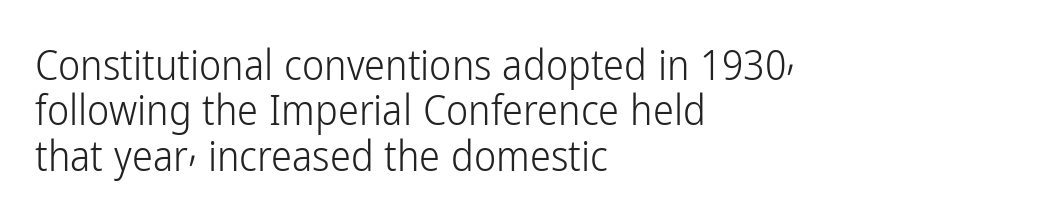
Q: Is the text bold? A: No.
Q: Is the text italic (slanted)? A: No, it is upright.
Q: Is the typeface a serif or a sans-serif typeface? A: Sans-serif.
Q: Is the text underlined? A: No.
Q: How is the paragraph aligned? A: Left-aligned.
Q: Is the spacing between letters normal or unusually wide? A: Normal.
Q: Is the spacing between lines tight, normal or loose? A: Tight.
Q: Width (condensed, normal, or wide)? A: Condensed.
Q: Stroke contrast? A: Low.
Q: x-height? A: Medium.
Q: Monospaced? A: No.
